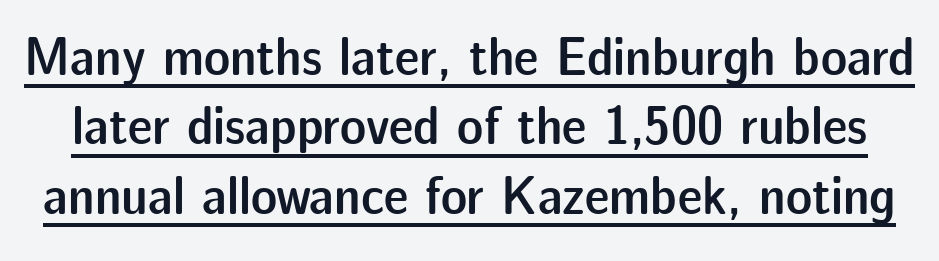
You could call the tracking neutral — neither tight nor loose. Varying glyph widths throughout — classic text-font behaviour. Leading: standard. This sample uses an upright cut, with every glyph sitting square on the baseline.
